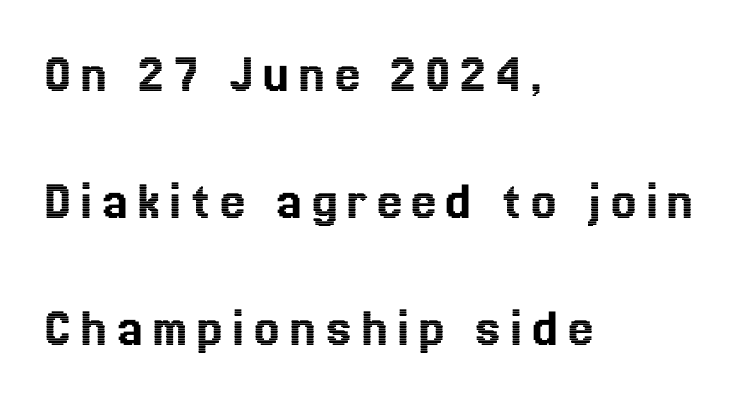
The image shows 57 px text type, upright; set left-aligned, loose line spacing (2.23x), not underlined; a medium x-height.
